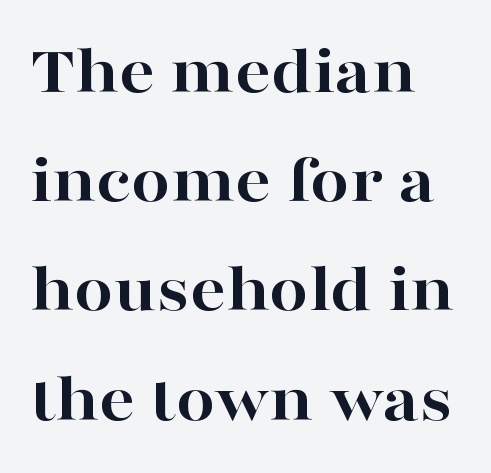
{"serif": "yes", "italic": "no", "bold": "yes", "weight": "bold", "width": "wide", "stroke_contrast": "high", "x_height": "medium", "monospaced": "no", "underline": "no", "align": "left", "line_spacing": "normal", "line_spacing_ratio": 1.56, "letter_spacing": "normal", "letter_spacing_em": 0.0, "glyph_px": 70}
